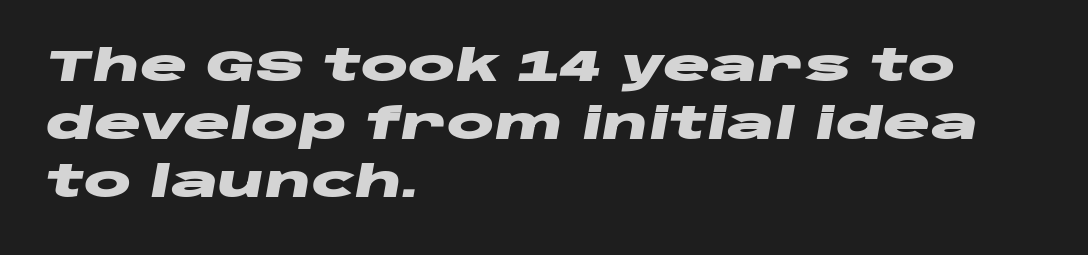
The letters are bold, with thick, heavy strokes. The axis of the letterforms is tilted away from vertical. Nothing unusual about the tracking: characters are spaced as the font intends. The rendering uses natural spacing where letterforms have individual widths.
